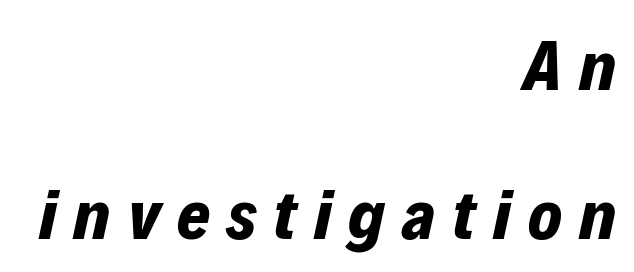
The image shows 71 px bold type, italic (leaning right); set right-aligned, loose line spacing (2.1x), unusually wide letter spacing (+0.24 em), not underlined; low stroke contrast and a medium x-height.
